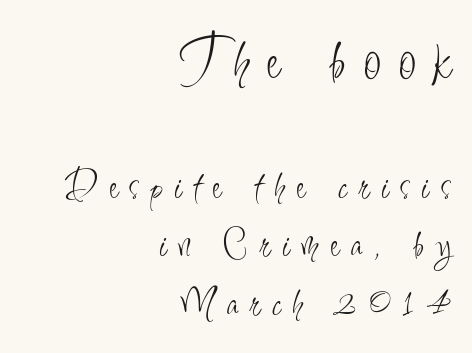
Q: Is the text bold? A: No.
Q: Is the typeface a serif or a sans-serif typeface? A: Sans-serif.
Q: Is the text underlined? A: No.
Q: How is the paragraph aligned? A: Right-aligned.
Q: Is the spacing between letters normal or unusually wide? A: Unusually wide.
Q: Is the spacing between lines tight, normal or loose? A: Normal.
Q: Which block of text is set in a larger size, the first (top) or the second (bottom)? A: The first (top) one.
Q: Width (condensed, normal, or wide)? A: Condensed.
Q: Stroke contrast? A: Low.
Q: x-height? A: Small.
Q: Monospaced? A: No.
